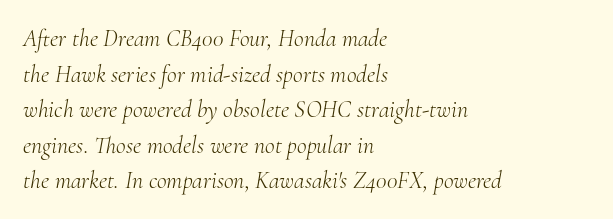
Q: Is the text bold? A: No.
Q: Is the text italic (slanted)? A: Yes, it leans right by about 10 degrees.
Q: Is the text underlined? A: No.
Q: How is the paragraph aligned? A: Left-aligned.
Q: Is the spacing between letters normal or unusually wide? A: Normal.
Q: Is the spacing between lines tight, normal or loose? A: Normal.
